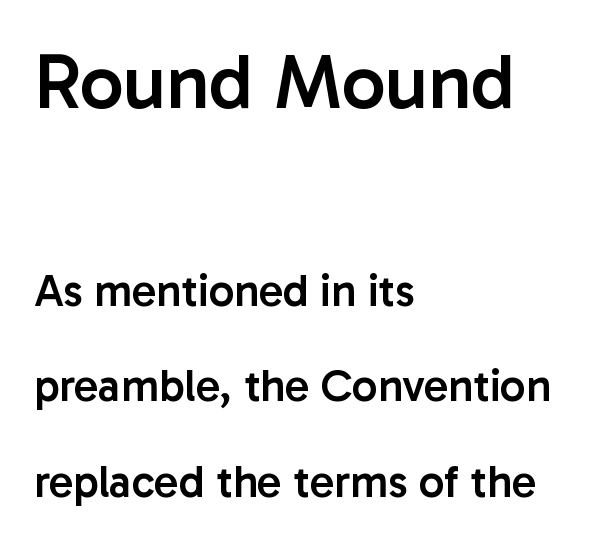
Leftover space on each line is placed entirely after the last word. Only glyphs here, with clear space below each row. Line spacing here is loose. This is the regular roman posture of the typeface. Caption: standard tracking, unaltered. The font is running at a semibold setting, under full bold.
